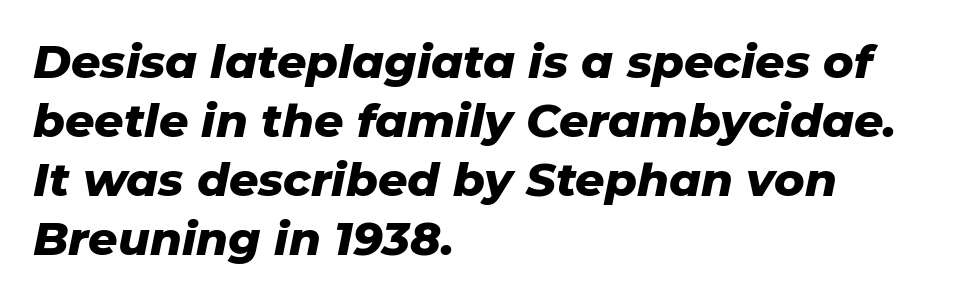
Nobody drew a line under any word here. Is the block centered? No — it sits flush against the left margin. Nothing unusual about the tracking: characters are spaced as the font intends. The letters advance in unequal steps, a hallmark of proportional type. Normally led — the rows are evenly, conventionally spaced.
